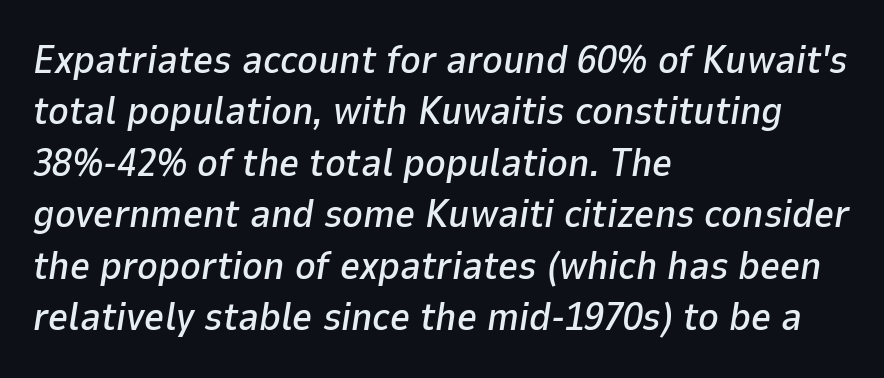
Spacing between characters is what you'd get straight out of the box. Italic: yes, the glyphs are oblique. Here the designer chose a conventional face with non-uniform glyph widths. The passage shown is not underscored anywhere. The paragraph has a hard left edge and a soft right edge. This sample keeps an unexceptional amount of space between lines.
